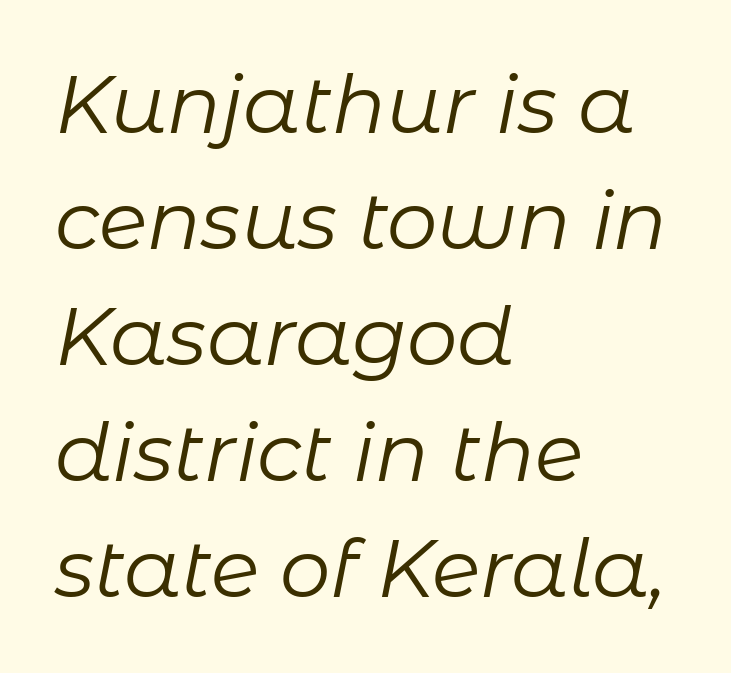
{"italic": "yes", "lean": "right", "slant_degrees": 11, "bold": "no", "weight": "regular", "width": "normal", "stroke_contrast": "low", "x_height": "medium", "monospaced": "no", "underline": "no", "align": "left", "line_spacing": "normal", "line_spacing_ratio": 1.45, "letter_spacing": "normal", "letter_spacing_em": 0.0, "glyph_px": 80}
